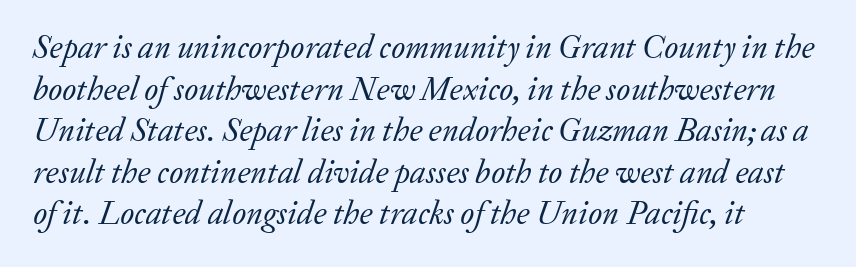
Nobody drew a line under any word here. Caption: standard tracking, unaltered. A normal amount of white space separates one row of letters from the next. Characters are canted at an angle relative to the baseline's perpendicular.
